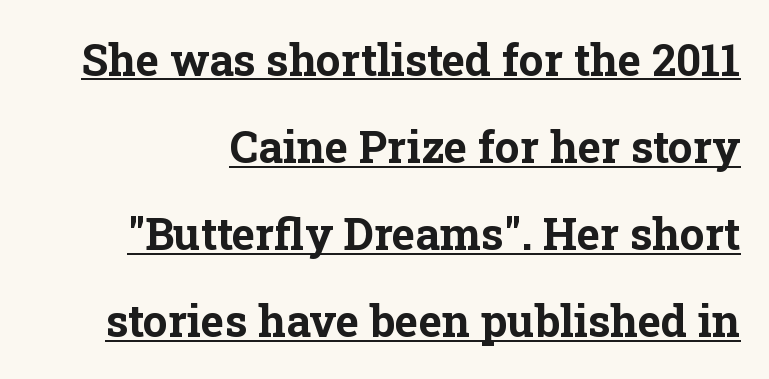
Q: Is the text bold? A: Yes.
Q: Is the text italic (slanted)? A: No, it is upright.
Q: Is the typeface a serif or a sans-serif typeface? A: Serif.
Q: Is the text underlined? A: Yes.
Q: Is the spacing between letters normal or unusually wide? A: Normal.
Q: Is the spacing between lines tight, normal or loose? A: Loose.
Q: Width (condensed, normal, or wide)? A: Normal.
Q: Stroke contrast? A: Low.
Q: x-height? A: Medium.
Q: Monospaced? A: No.
